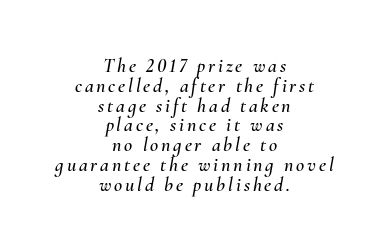
These lines were composed using italics. A student would call this center alignment; a typographer would say set centered. Descenders are the only things crossing below the line. In terms of leading, this rendering errs on the cramped side.
